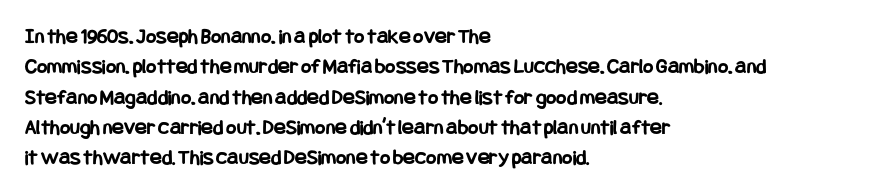
The paragraph shown leans on its left margin. The glyphs have the mass of a bold cut. How are the letters spaced? Ordinarily, with no added tracking. This sample uses an upright cut, with every glyph sitting square on the baseline.
